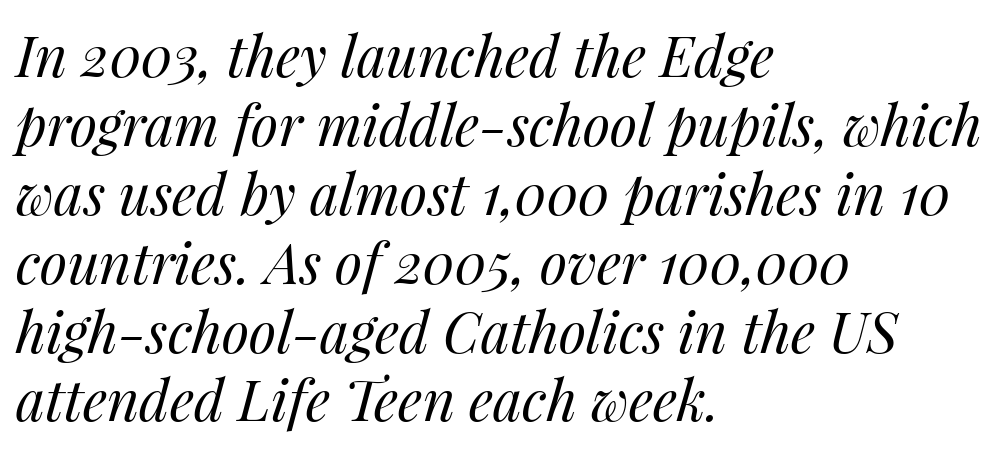
Check under the words: just untouched page. The ragged edge is on the right, which tells us the setting is flush left. Each word holds together tightly as a unit, with standard inter-letter gaps. The weight would be labelled regular, book, light, or lighter still. This is oblique type, the kind used for emphasis or titles. Here the designer chose a conventional face with non-uniform glyph widths.
